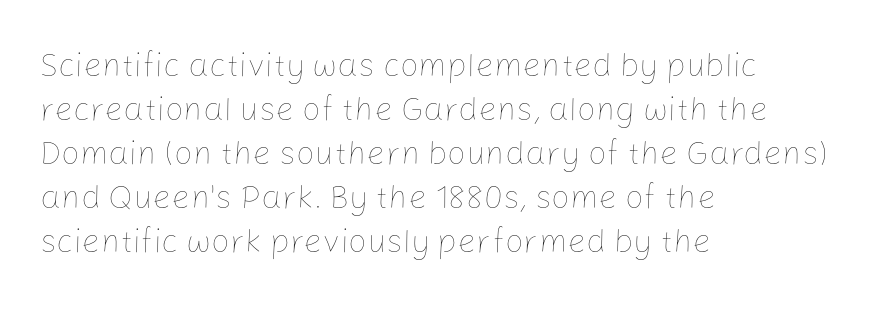
Caption: face not bold, strokes unweighted. Think of a printed novel: that variable character pitch is what you see here. The gap between lines stays unmarked. Casual observation: everything's shoved over to the left. The designer left line spacing at the default. Does the lettering tilt? It doesn't — this is upright.
